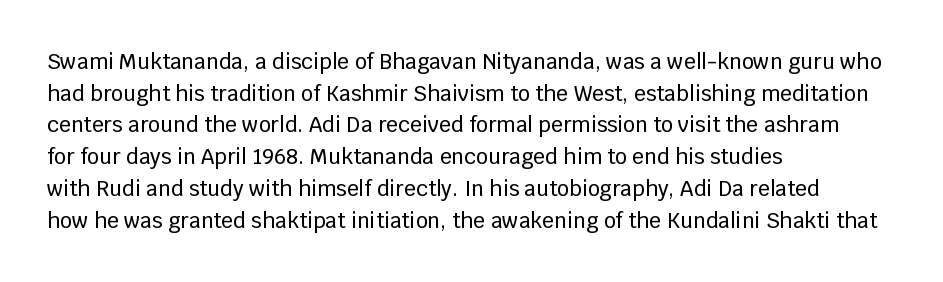
Has an underline been added? It has not. Do the letters lean? They stand straight. Notice how descenders clear the ascenders below comfortably — that's standard leading. The line texture is even and compact thanks to regular tracking.
